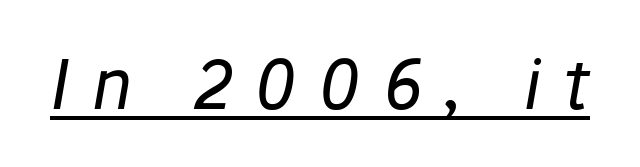
Q: Is the text bold? A: No.
Q: Is the text italic (slanted)? A: Yes, it leans right by about 10 degrees.
Q: Is the text underlined? A: Yes.
Q: Is the spacing between letters normal or unusually wide? A: Unusually wide.
Q: Width (condensed, normal, or wide)? A: Normal.
Q: Stroke contrast? A: Low.
Q: x-height? A: Medium.
Q: Monospaced? A: No.
